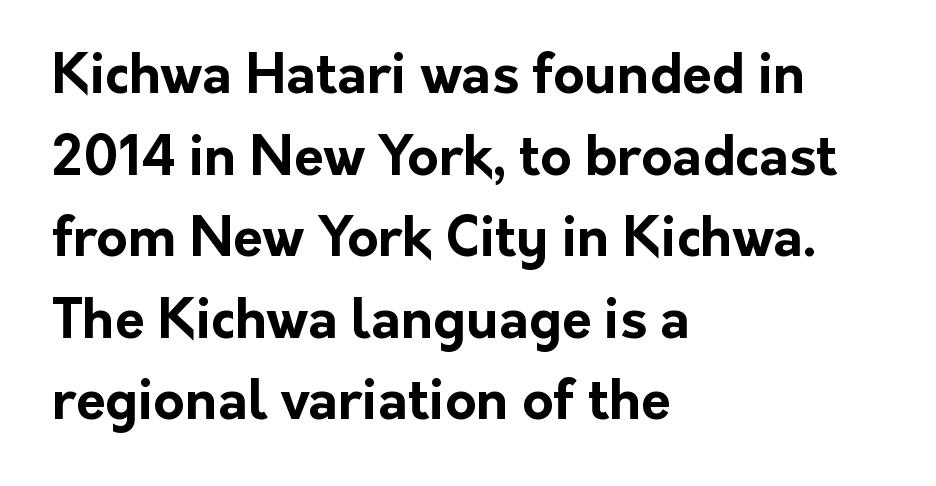
The image shows 54 px bold sans-serif type, upright; set left-aligned, normal line spacing (1.51x), normal letter spacing, not underlined; low stroke contrast and a medium x-height.
